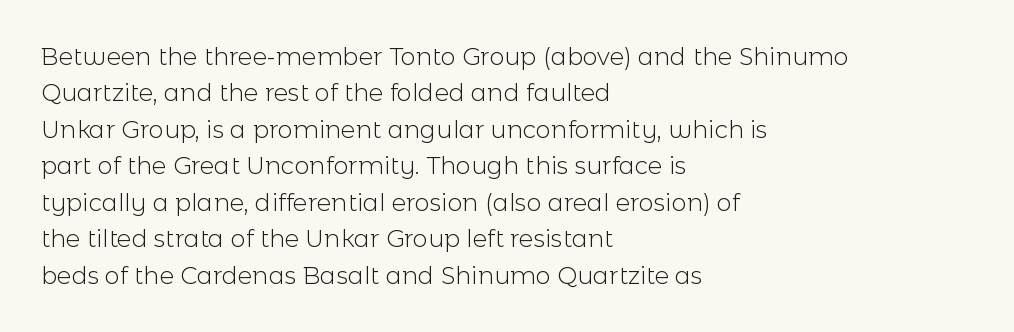
The foot of each line stays bare and open. These lines stack with their left ends in a neat column. Italic: no, the glyphs are upright roman. These lines sit exactly where default settings would place them.
